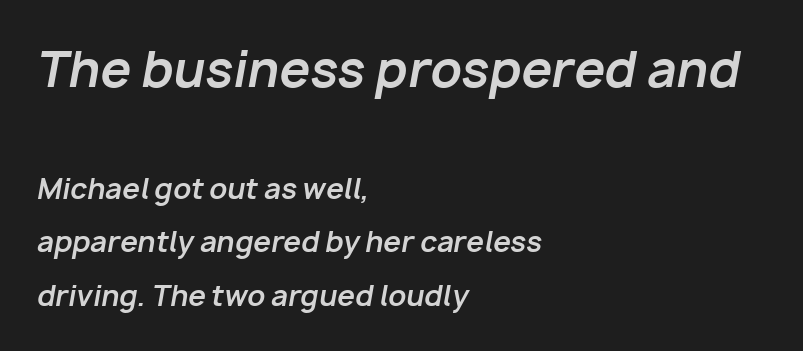
Lines of text with bare space underneath. Words appear dense and cohesive because spacing is normal. When letters slant like this, we call the style italic. Bold? Absolutely — the strokes are thick and heavy. The block sitting higher on the canvas is the one with enlarged characters.
